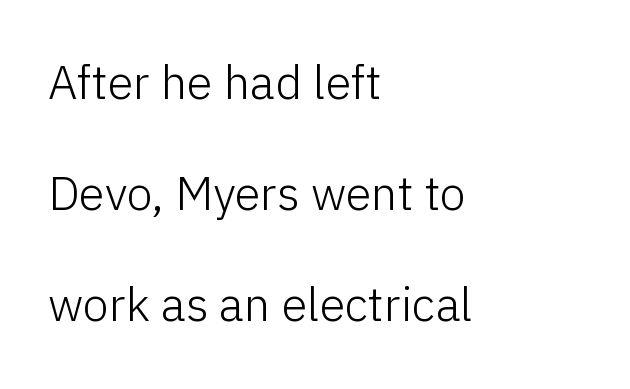
The image shows 47 px light sans-serif type, upright; set left-aligned, loose line spacing (2.36x), normal letter spacing, not underlined; low stroke contrast and a medium x-height.
